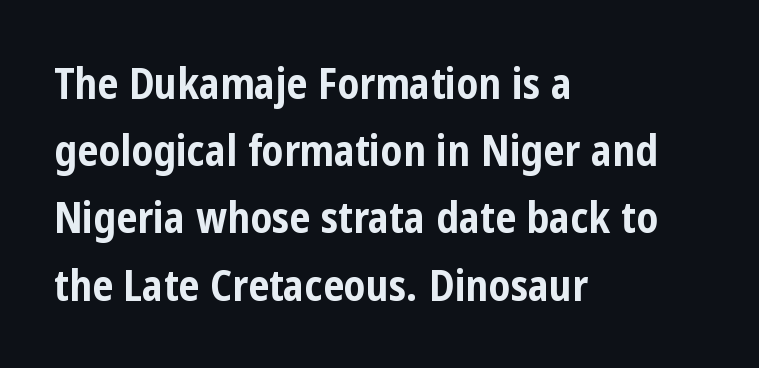
{"serif": "no", "italic": "no", "bold": "yes", "weight": "bold", "width": "condensed", "stroke_contrast": "low", "x_height": "medium", "monospaced": "no", "underline": "no", "align": "left", "line_spacing": "normal", "line_spacing_ratio": 1.6, "letter_spacing": "normal", "letter_spacing_em": 0.0, "glyph_px": 42}
